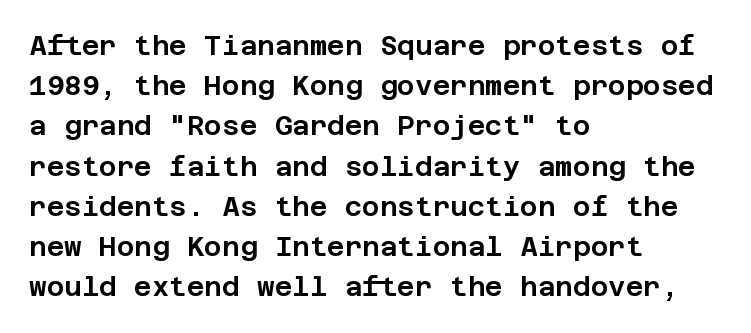
Summary of vertical rhythm: regular, with standard interline spacing. No italicization has been applied; the sample stays upright. One-word summary of the alignment: left. The line texture is even and compact thanks to regular tracking. The space directly below the letters is spotless.
